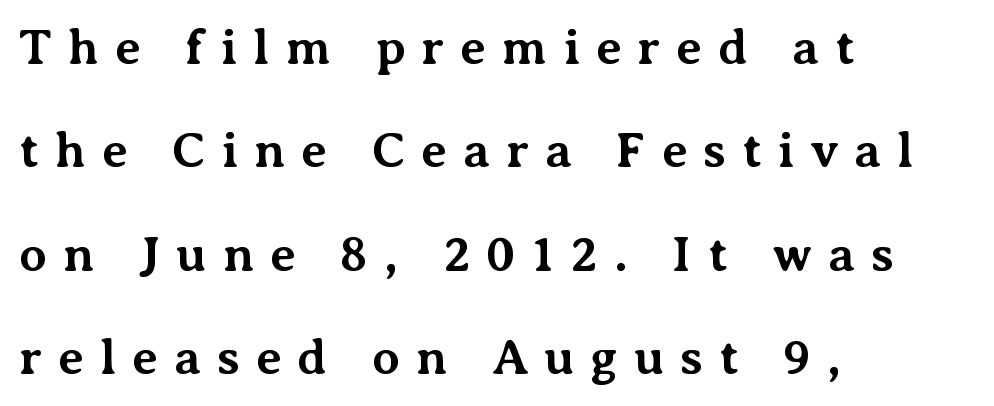
{"serif": "yes", "italic": "no", "bold": "yes", "weight": "bold", "width": "normal", "stroke_contrast": "medium", "x_height": "medium", "monospaced": "no", "underline": "no", "align": "left", "line_spacing": "loose", "line_spacing_ratio": 2.07, "letter_spacing": "wide", "letter_spacing_em": 0.32, "glyph_px": 50}
